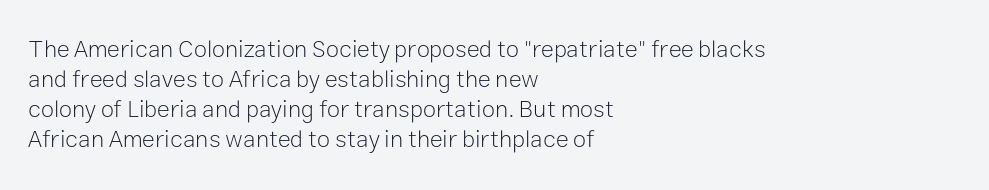
{"italic": "no", "bold": "no", "underline": "no", "align": "left", "line_spacing": "normal", "line_spacing_ratio": 1.25, "letter_spacing": "normal", "letter_spacing_em": 0.0, "glyph_px": 24}
